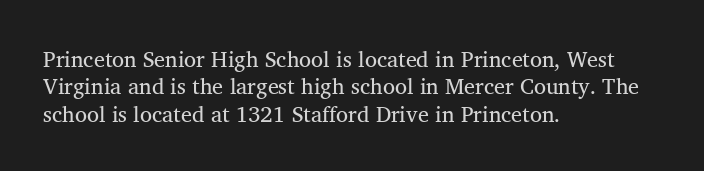
Counters stay open thanks to moderate or lighter strokes. All the whitespace from short lines collects on the right. Normally led — the rows are evenly, conventionally spaced. The glyphs are unaccompanied by any horizontal stroke below them.
